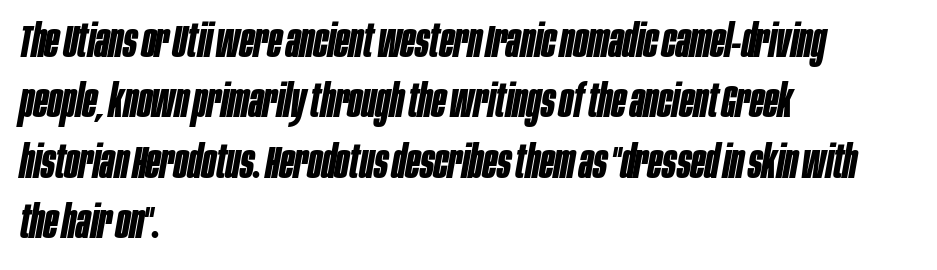
The image shows 46 px bold, condensed type, italic (leaning right); set left-aligned, normal line spacing (1.31x), normal letter spacing, not underlined; low stroke contrast and a large x-height.
